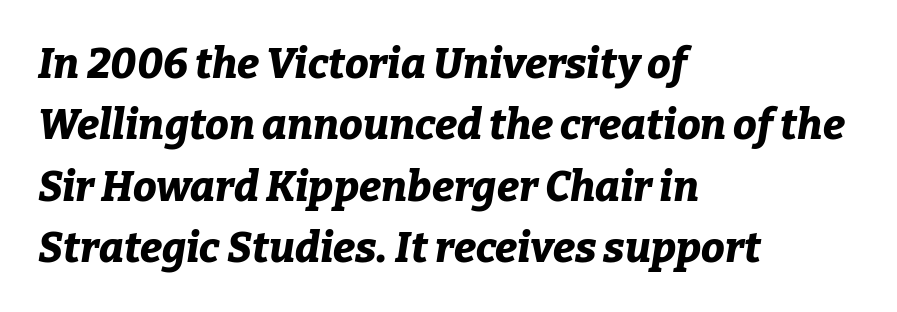
The rag falls on the right side of this text block. The rows are spaced the way most documents space them. Does extra space separate the letters? No, they use regular spacing. A bare baseline throughout the passage.
